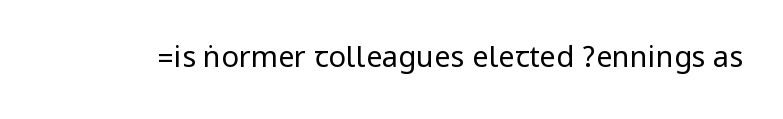
The image shows 29 px regular-weight, condensed sans-serif type, upright; set normal letter spacing, not underlined; low stroke contrast.
